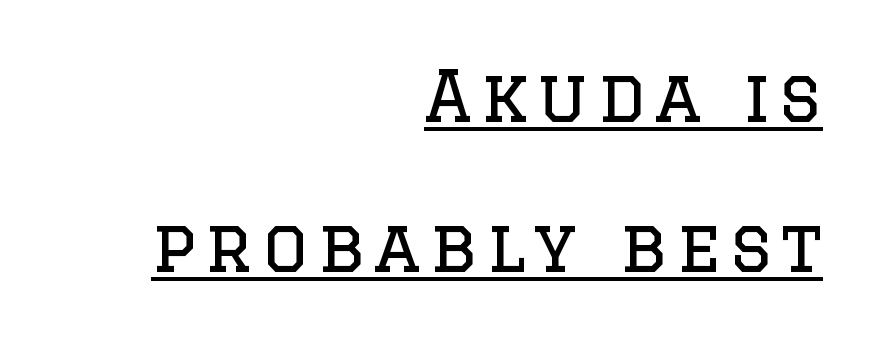
Q: Is the text bold? A: No.
Q: Is the text italic (slanted)? A: No, it is upright.
Q: Is the typeface a serif or a sans-serif typeface? A: Serif.
Q: Is the text underlined? A: Yes.
Q: How is the paragraph aligned? A: Right-aligned.
Q: Is the spacing between lines tight, normal or loose? A: Loose.
Q: Width (condensed, normal, or wide)? A: Normal.
Q: Stroke contrast? A: Low.
Q: x-height? A: Large.
Q: Monospaced? A: No.
